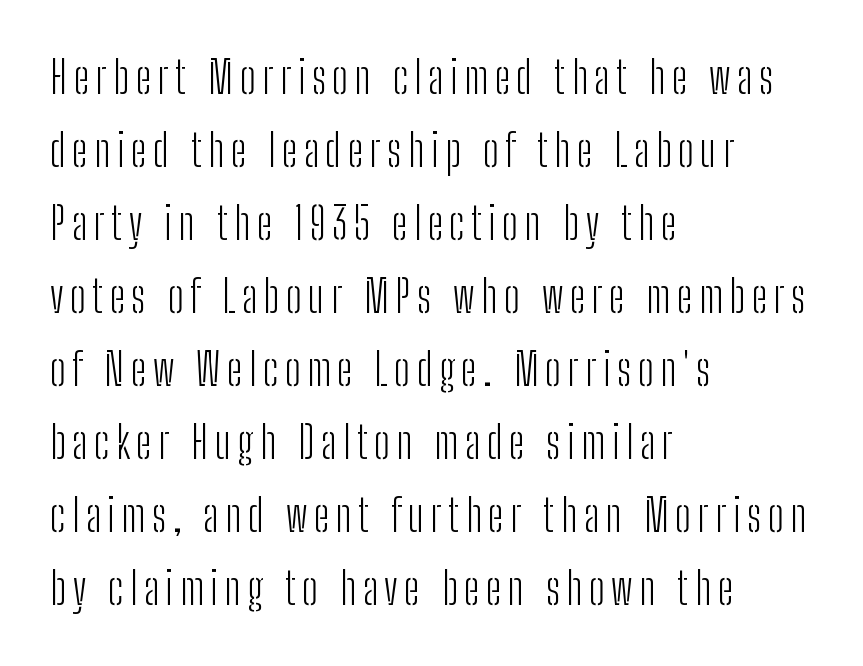
The image shows 44 px light, condensed sans-serif type, upright; set left-aligned, normal line spacing (1.66x), not underlined; low stroke contrast and a medium x-height.
